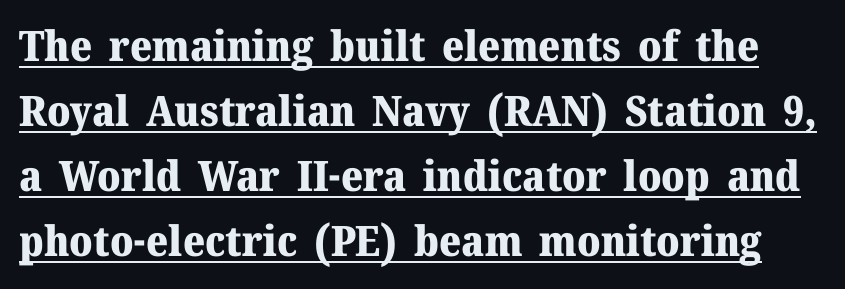
Q: Is the text bold? A: Yes.
Q: Is the text italic (slanted)? A: No, it is upright.
Q: Is the typeface a serif or a sans-serif typeface? A: Serif.
Q: Is the text underlined? A: Yes.
Q: Is the spacing between letters normal or unusually wide? A: Normal.
Q: Is the spacing between lines tight, normal or loose? A: Normal.
Q: Width (condensed, normal, or wide)? A: Normal.
Q: Stroke contrast? A: Medium.
Q: x-height? A: Medium.
Q: Monospaced? A: No.
